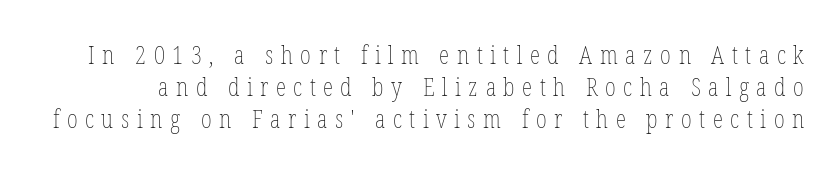
Posture: straight, roman, zero tilt. Has an underline been added? It has not. Characters follow at a spacing far wider than the type designer built in. Weight: not bold — regular or lighter.
